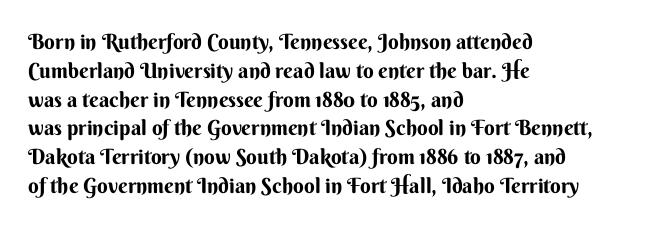
{"italic": "no", "bold": "yes", "underline": "no", "align": "left", "line_spacing": "normal", "line_spacing_ratio": 1.37, "letter_spacing": "normal", "letter_spacing_em": 0.0, "glyph_px": 21}
